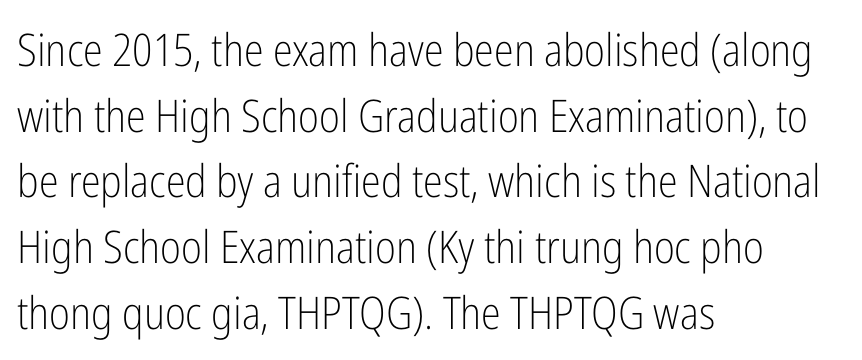
The letters stand upright; this is a roman face. You could call the tracking neutral — neither tight nor loose. The font family rendered here belongs to the sans-serif group. Descender tails drop into unmarked territory.
